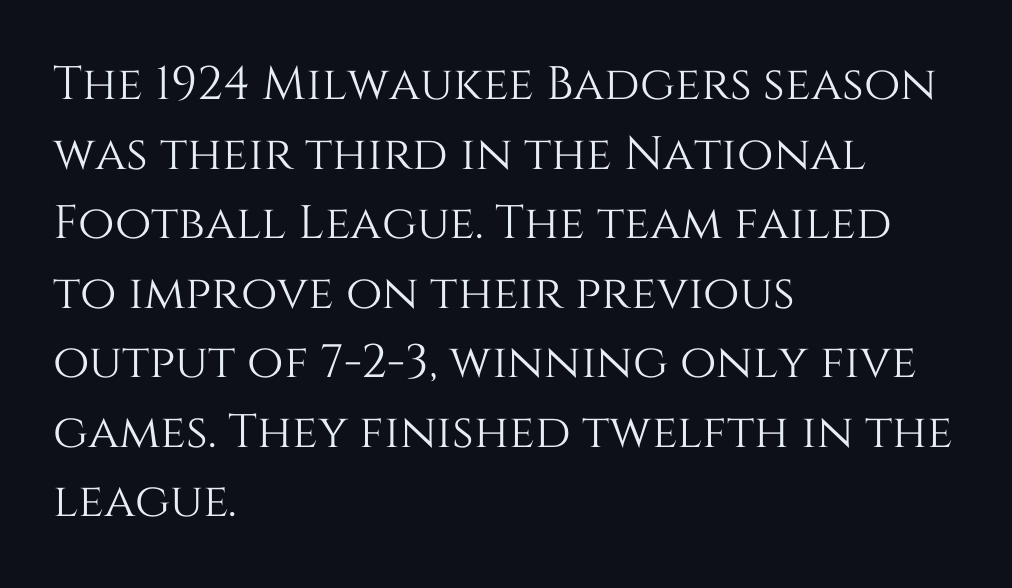
{"italic": "no", "width": "normal", "stroke_contrast": "medium", "x_height": "large", "monospaced": "no", "underline": "no", "align": "left", "line_spacing": "normal", "line_spacing_ratio": 1.48, "letter_spacing": "normal", "letter_spacing_em": 0.0, "glyph_px": 47}
